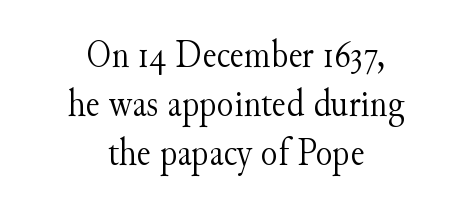
The designer left line spacing at the default. To sum up the face: it has serifs. These lines stack symmetrically, like a column narrowing and widening about its center. No italicization has been applied; the sample stays upright. A typesetter would call this proportional, since set widths differ per character. The characters are drawn with everyday or finer stroke widths.
